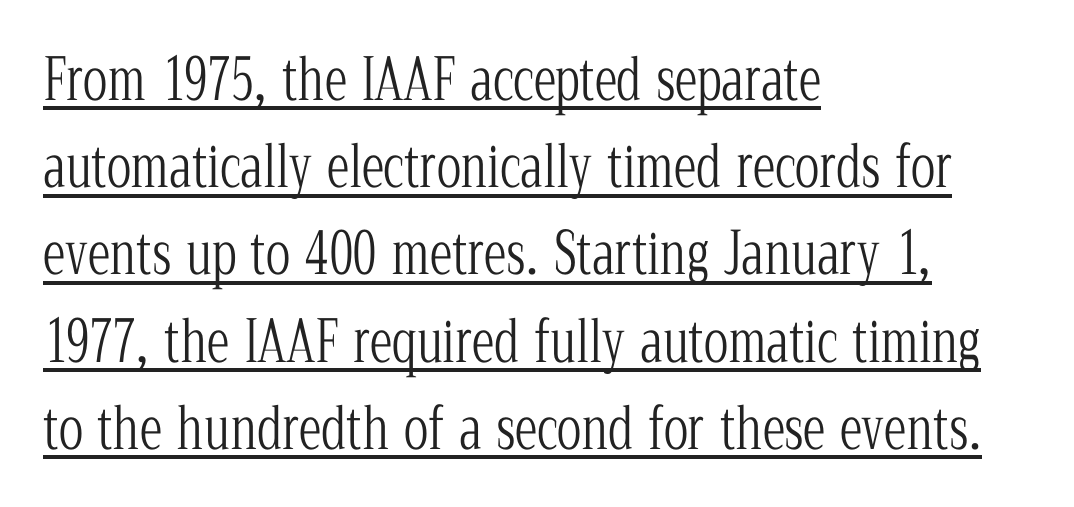
Q: Is the text bold? A: No.
Q: Is the text italic (slanted)? A: No, it is upright.
Q: Is the typeface a serif or a sans-serif typeface? A: Serif.
Q: Is the text underlined? A: Yes.
Q: How is the paragraph aligned? A: Left-aligned.
Q: Is the spacing between letters normal or unusually wide? A: Normal.
Q: Is the spacing between lines tight, normal or loose? A: Normal.
Q: Width (condensed, normal, or wide)? A: Condensed.
Q: Stroke contrast? A: Low.
Q: x-height? A: Medium.
Q: Monospaced? A: No.
